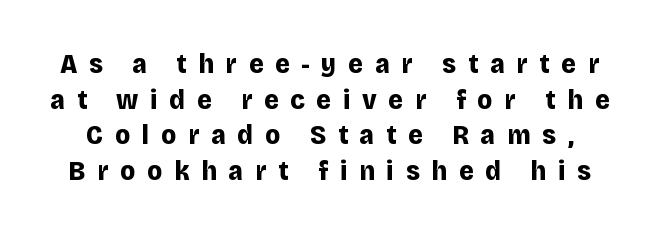
Q: Is the text bold? A: Yes.
Q: Is the text italic (slanted)? A: No, it is upright.
Q: Is the typeface a serif or a sans-serif typeface? A: Sans-serif.
Q: Is the text underlined? A: No.
Q: Is the spacing between letters normal or unusually wide? A: Unusually wide.
Q: Is the spacing between lines tight, normal or loose? A: Normal.
Q: Width (condensed, normal, or wide)? A: Normal.
Q: Stroke contrast? A: Low.
Q: x-height? A: Large.
Q: Monospaced? A: No.
